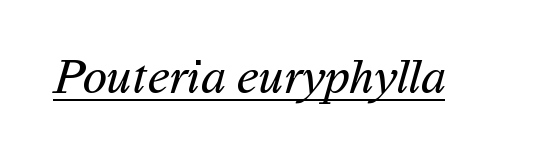
Spacing between characters is what you'd get straight out of the box. Serif or sans? Sans — the stroke terminals are bare. The letters advance in unequal steps, a hallmark of proportional type. Stroke thickness stays within the range of a standard reading face or lighter. Honestly, the underline is the first thing you notice here.
